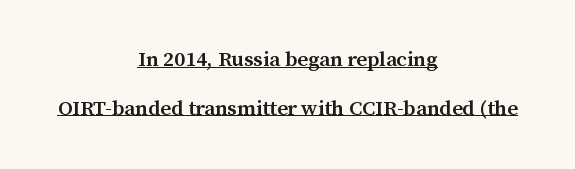
The image shows 21 px text type, upright; set centered, loose line spacing (2.32x), normal letter spacing, underlined.
